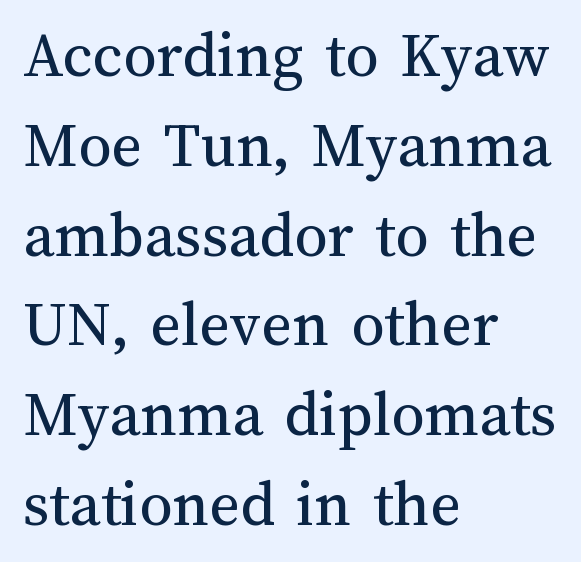
Q: Is the text bold? A: No.
Q: Is the text italic (slanted)? A: No, it is upright.
Q: Is the text underlined? A: No.
Q: How is the paragraph aligned? A: Left-aligned.
Q: Is the spacing between letters normal or unusually wide? A: Normal.
Q: Is the spacing between lines tight, normal or loose? A: Normal.
Q: Width (condensed, normal, or wide)? A: Normal.
Q: Stroke contrast? A: Medium.
Q: x-height? A: Medium.
Q: Monospaced? A: No.
